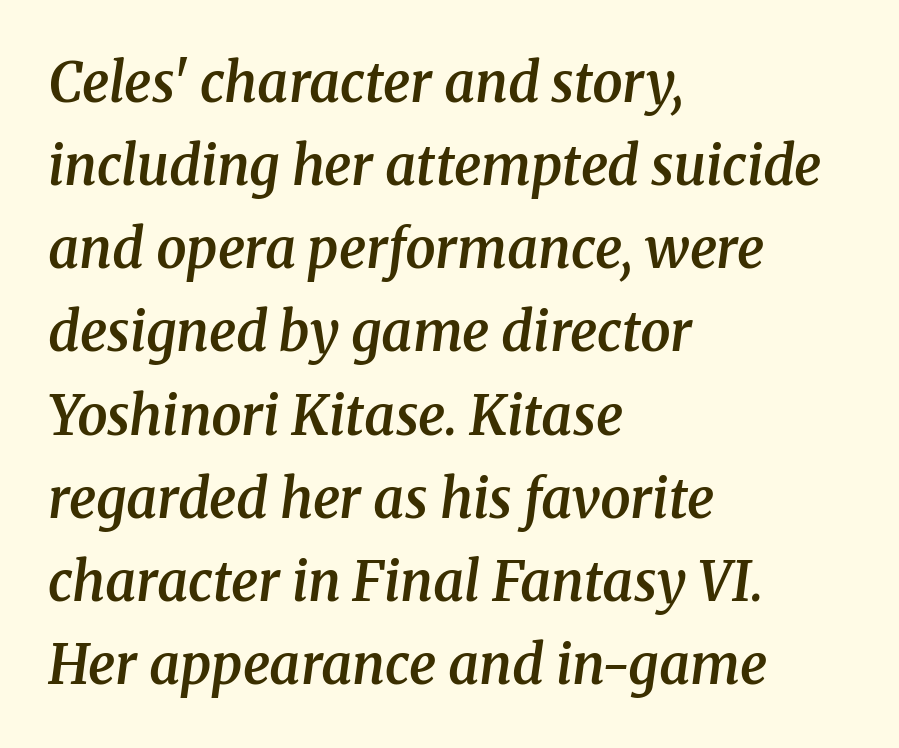
Q: Is the text bold? A: Semi-bold.
Q: Is the text italic (slanted)? A: Yes, it leans right by about 8 degrees.
Q: Is the typeface a serif or a sans-serif typeface? A: Serif.
Q: Is the text underlined? A: No.
Q: How is the paragraph aligned? A: Left-aligned.
Q: Is the spacing between letters normal or unusually wide? A: Normal.
Q: Is the spacing between lines tight, normal or loose? A: Normal.
Q: Width (condensed, normal, or wide)? A: Normal.
Q: Stroke contrast? A: Medium.
Q: x-height? A: Medium.
Q: Monospaced? A: No.
